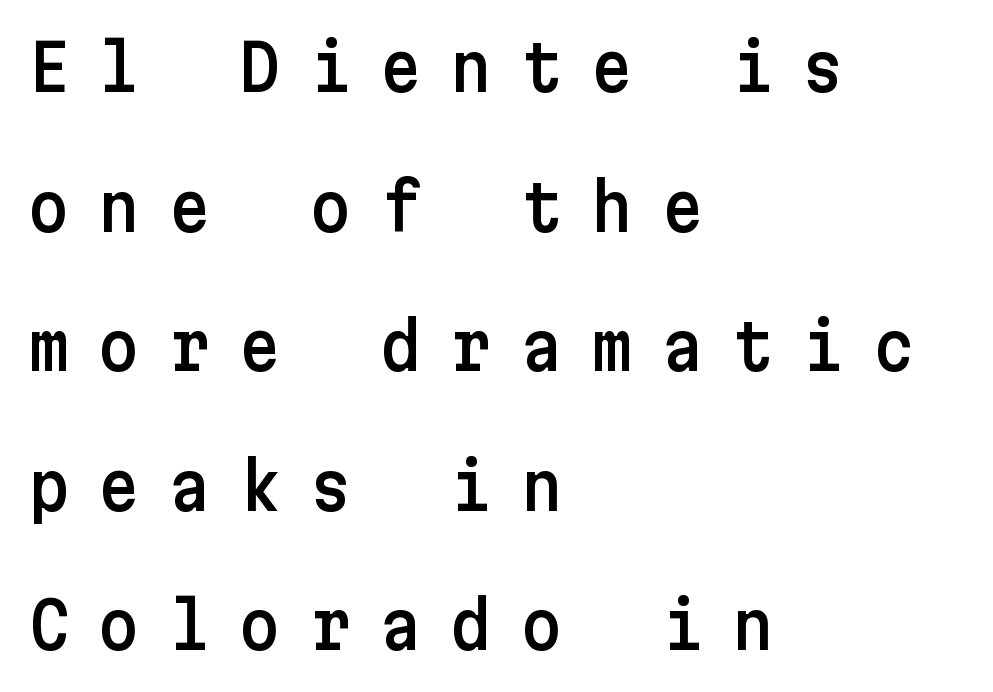
The image shows 64 px sans-serif type, upright; set left-aligned, loose line spacing (2.18x), unusually wide letter spacing (+0.45 em), not underlined; low stroke contrast and a medium x-height.
